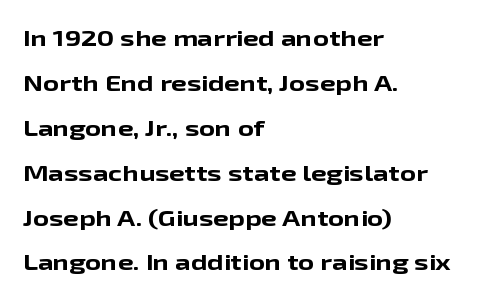
The image shows 22 px bold type, upright; set left-aligned, loose line spacing (2.04x), normal letter spacing, not underlined.
